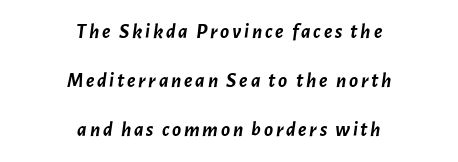
Underline: absent. Heavy-handed strokes throughout: this text is bold. What's the leading like? Stretched, with rows far apart. This sample uses an oblique cut, with every glyph tilted off the vertical.
